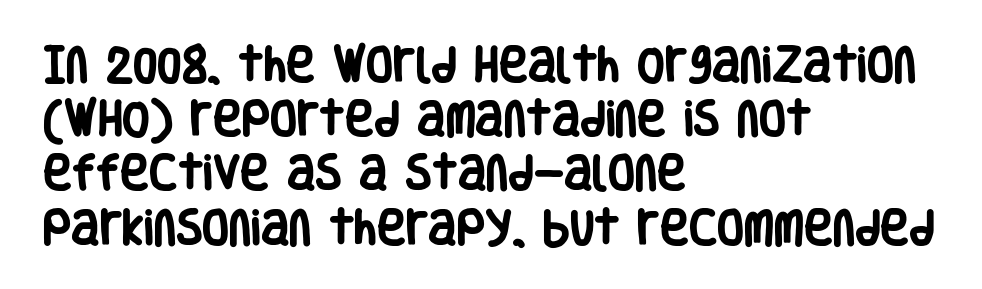
The image shows 39 px heavy, condensed sans-serif type, upright; set left-aligned, normal line spacing (1.39x), normal letter spacing, not underlined; low stroke contrast and a large x-height.
